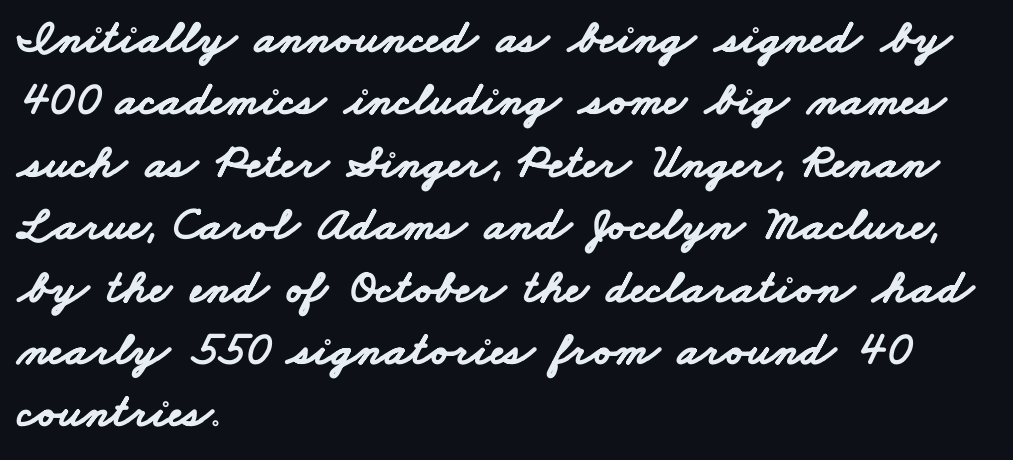
No word sits above an underline. One glance says typical: line gaps are just what's usual. Letterform terminals end flat and unadorned throughout the passage. The glyphs have the mass of a bold cut.
